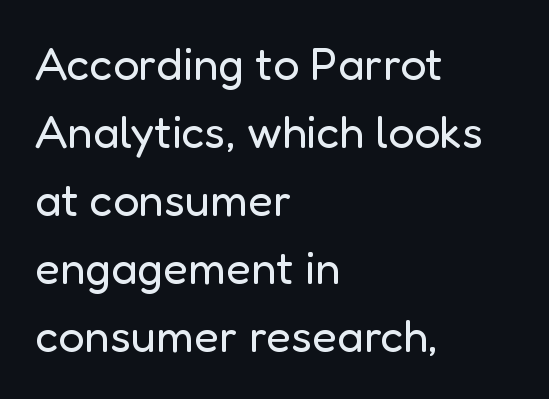
Q: Is the text bold? A: No.
Q: Is the text italic (slanted)? A: No, it is upright.
Q: Is the typeface a serif or a sans-serif typeface? A: Sans-serif.
Q: Is the text underlined? A: No.
Q: How is the paragraph aligned? A: Left-aligned.
Q: Is the spacing between letters normal or unusually wide? A: Normal.
Q: Is the spacing between lines tight, normal or loose? A: Normal.
Q: Width (condensed, normal, or wide)? A: Normal.
Q: Stroke contrast? A: Low.
Q: x-height? A: Medium.
Q: Monospaced? A: No.
